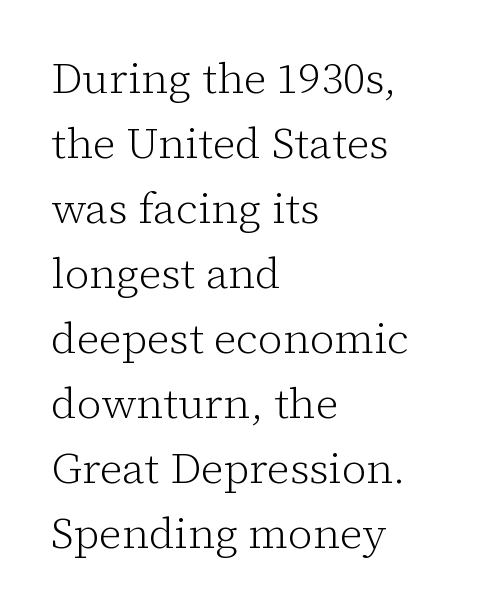
Q: Is the text bold? A: No.
Q: Is the text italic (slanted)? A: No, it is upright.
Q: Is the typeface a serif or a sans-serif typeface? A: Serif.
Q: Is the text underlined? A: No.
Q: How is the paragraph aligned? A: Left-aligned.
Q: Is the spacing between letters normal or unusually wide? A: Normal.
Q: Is the spacing between lines tight, normal or loose? A: Normal.
Q: Width (condensed, normal, or wide)? A: Normal.
Q: Stroke contrast? A: Low.
Q: x-height? A: Medium.
Q: Monospaced? A: No.
